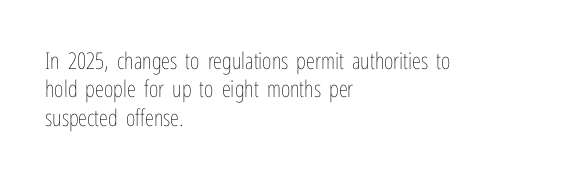
Nobody touched the tracking dial on this one. Visually the block forms a straight wall on the left and a jagged coastline on the right. Posture: upright roman. Beneath every word, the page is bare.
